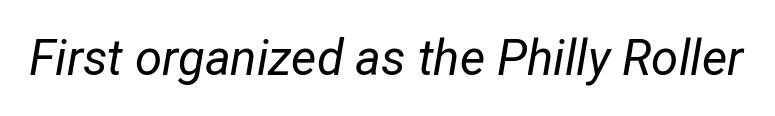
{"italic": "yes", "lean": "right", "slant_degrees": 12, "bold": "no", "weight": "regular", "width": "condensed", "stroke_contrast": "low", "x_height": "medium", "monospaced": "no", "underline": "no", "letter_spacing": "normal", "letter_spacing_em": 0.0, "glyph_px": 49}
